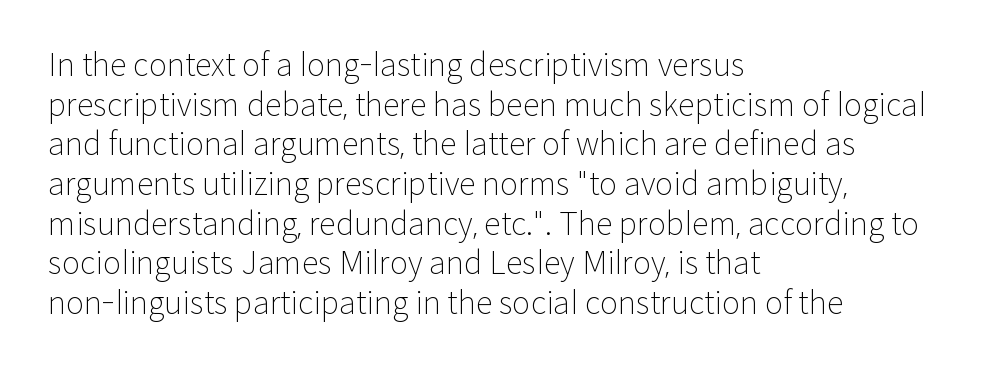
{"serif": "no", "italic": "no", "bold": "no", "weight": "light", "width": "normal", "stroke_contrast": "low", "x_height": "medium", "monospaced": "no", "underline": "no", "align": "left", "line_spacing": "normal", "line_spacing_ratio": 1.28, "letter_spacing": "normal", "letter_spacing_em": 0.0, "glyph_px": 31}
